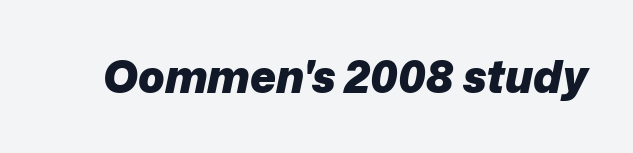
Q: Is the text bold? A: Yes.
Q: Is the text italic (slanted)? A: Yes, it leans right by about 12 degrees.
Q: Is the text underlined? A: No.
Q: Is the spacing between letters normal or unusually wide? A: Normal.
Q: Width (condensed, normal, or wide)? A: Normal.
Q: Stroke contrast? A: Low.
Q: x-height? A: Medium.
Q: Monospaced? A: No.
